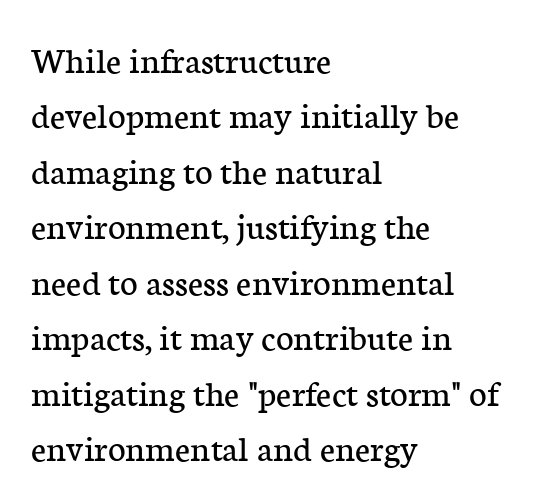
This sample uses plain, unmodified letter spacing. The ragged edge is on the right, which tells us the setting is flush left. This sample has the flowing, uneven cadence of proportional lettering. The font is comparable to plain body text, perhaps lighter.
